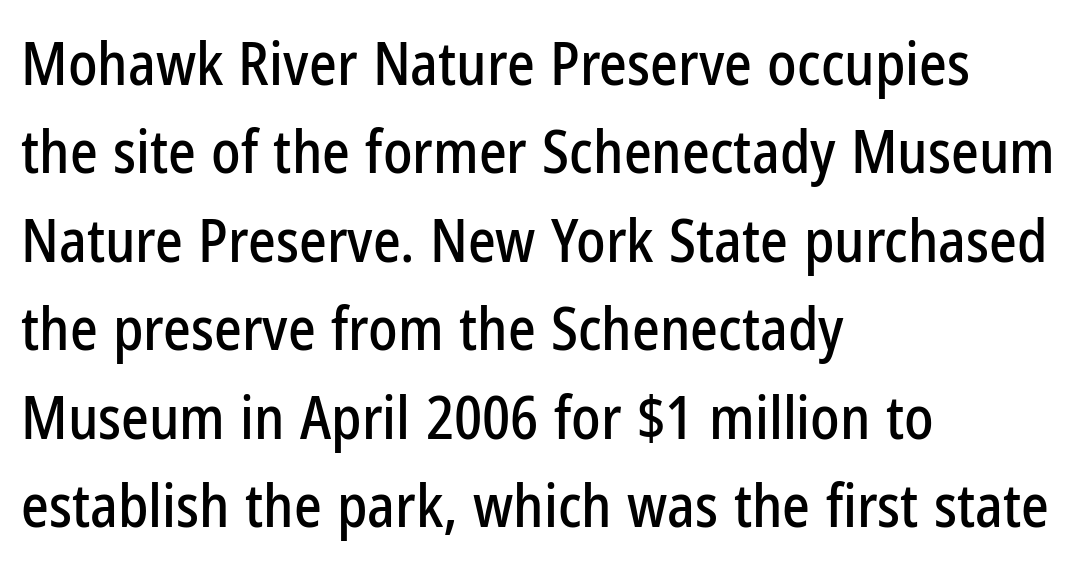
The image shows 59 px condensed sans-serif type, upright; set left-aligned, normal line spacing (1.5x), normal letter spacing, not underlined; low stroke contrast and a medium x-height.
